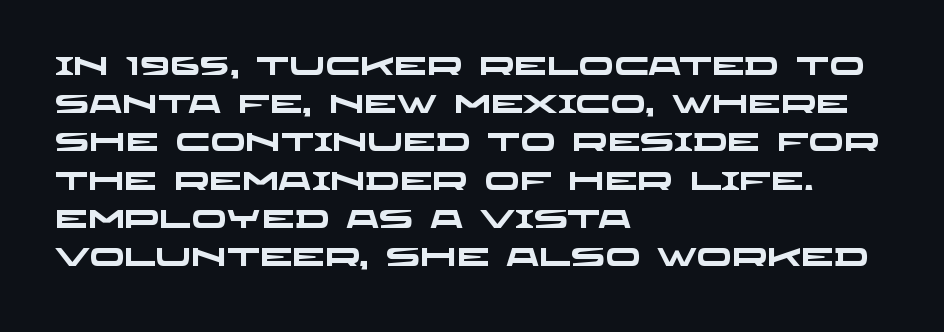
Q: Is the text bold? A: Yes.
Q: Is the text underlined? A: No.
Q: How is the paragraph aligned? A: Left-aligned.
Q: Is the spacing between letters normal or unusually wide? A: Normal.
Q: Is the spacing between lines tight, normal or loose? A: Normal.
